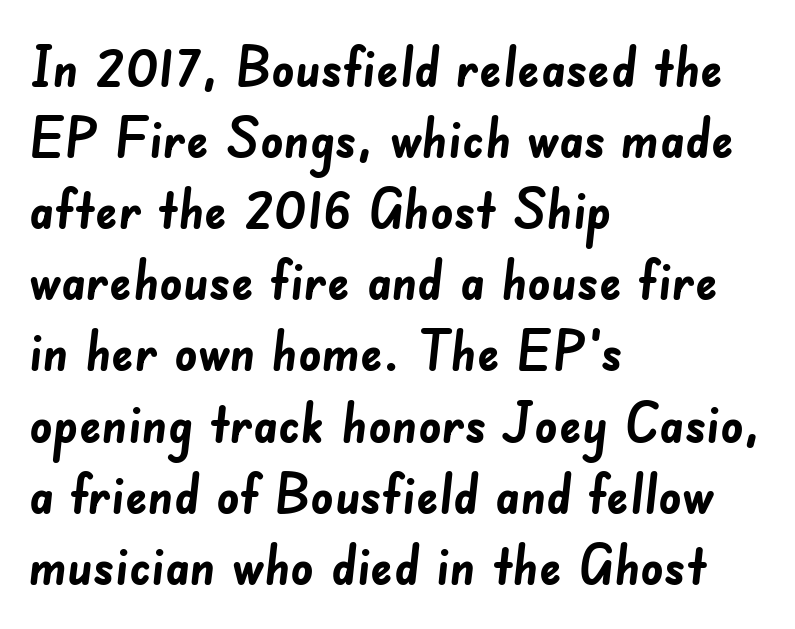
Q: Is the text bold? A: Yes.
Q: Is the typeface a serif or a sans-serif typeface? A: Sans-serif.
Q: Is the text underlined? A: No.
Q: How is the paragraph aligned? A: Left-aligned.
Q: Is the spacing between letters normal or unusually wide? A: Normal.
Q: Is the spacing between lines tight, normal or loose? A: Normal.
Q: Width (condensed, normal, or wide)? A: Normal.
Q: Stroke contrast? A: Low.
Q: x-height? A: Small.
Q: Monospaced? A: No.
